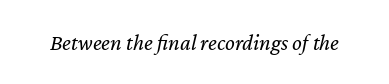
{"italic": "yes", "lean": "right", "slant_degrees": 12, "bold": "no", "underline": "no", "letter_spacing": "normal", "letter_spacing_em": 0.0, "glyph_px": 23}
